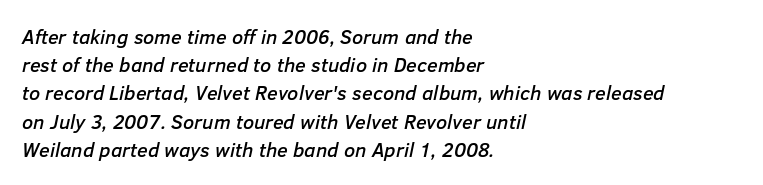
Q: Is the text italic (slanted)? A: Yes, it leans right by about 12 degrees.
Q: Is the text underlined? A: No.
Q: How is the paragraph aligned? A: Left-aligned.
Q: Is the spacing between letters normal or unusually wide? A: Normal.
Q: Is the spacing between lines tight, normal or loose? A: Normal.
